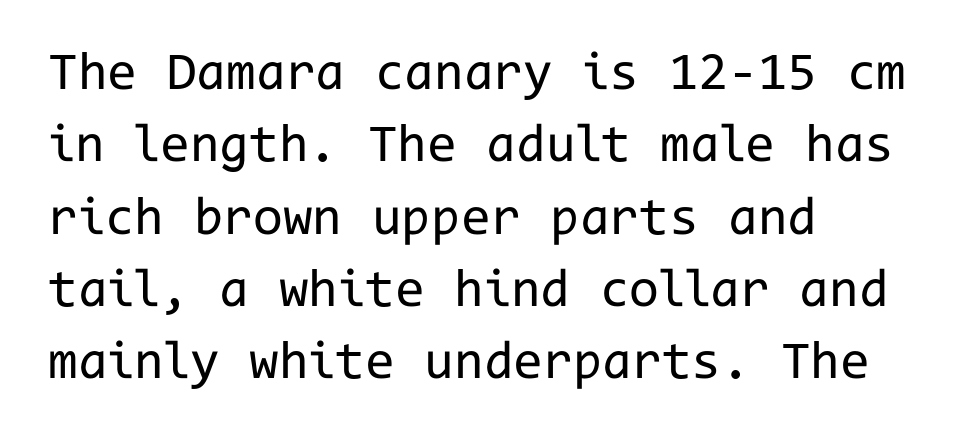
{"serif": "no", "italic": "no", "bold": "no", "weight": "regular", "width": "normal", "stroke_contrast": "low", "x_height": "medium", "monospaced": "yes", "underline": "no", "align": "left", "line_spacing": "normal", "line_spacing_ratio": 1.34, "letter_spacing": "normal", "letter_spacing_em": 0.0, "glyph_px": 54}
